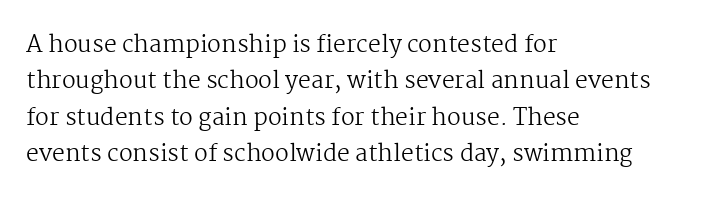
The image shows 23 px text type, upright; set left-aligned, normal line spacing (1.58x), normal letter spacing, not underlined.
